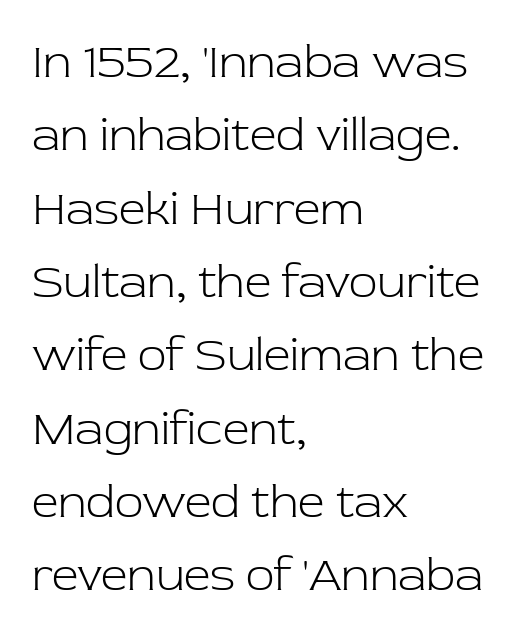
The image shows 47 px light serif type, upright; set left-aligned, normal line spacing (1.56x), normal letter spacing, not underlined; low stroke contrast and a medium x-height.
